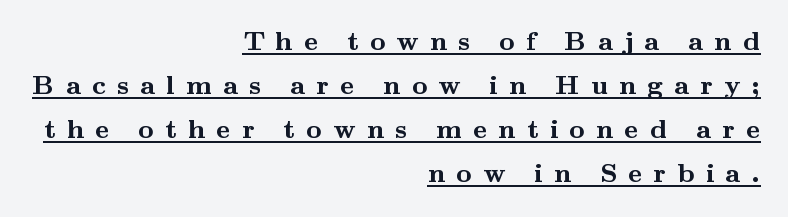
The image shows 27 px bold type, upright; set right-aligned, normal line spacing (1.63x), unusually wide letter spacing (+0.41 em), underlined.
